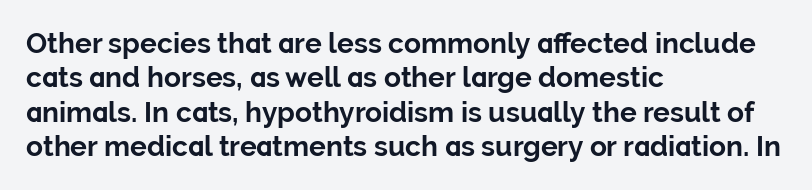
Q: Is the text bold? A: Yes.
Q: Is the text italic (slanted)? A: No, it is upright.
Q: Is the typeface a serif or a sans-serif typeface? A: Sans-serif.
Q: Is the text underlined? A: No.
Q: How is the paragraph aligned? A: Left-aligned.
Q: Is the spacing between letters normal or unusually wide? A: Normal.
Q: Width (condensed, normal, or wide)? A: Normal.
Q: Stroke contrast? A: Low.
Q: x-height? A: Medium.
Q: Monospaced? A: No.
